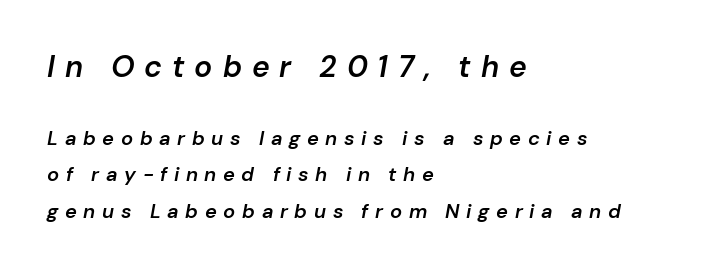
The image shows 30 px semibold type, italic (leaning right); set left-aligned, line spacing 1.81x, unusually wide letter spacing (+0.33 em), not underlined; the first (top) block is 1.5x larger; low stroke contrast and a medium x-height.
